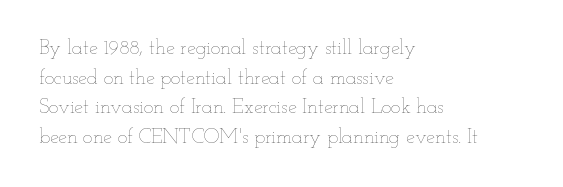
The image shows 20 px text type, upright; set left-aligned, normal line spacing (1.48x), normal letter spacing, not underlined.
